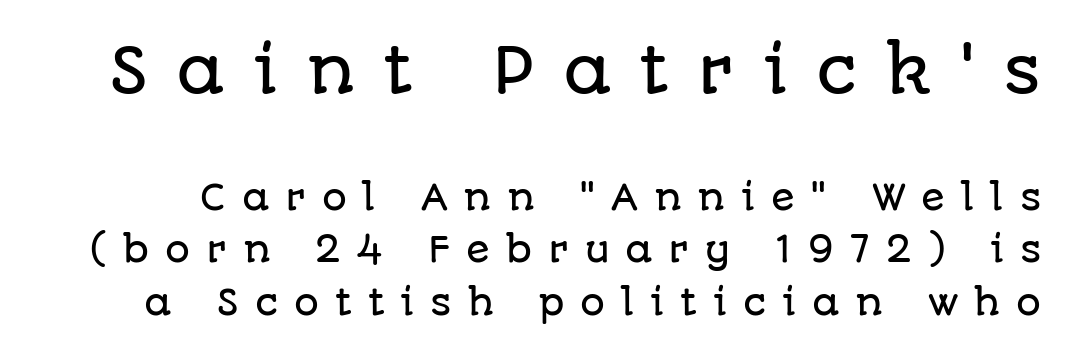
{"serif": "no", "italic": "no", "width": "normal", "stroke_contrast": "low", "x_height": "large", "monospaced": "no", "underline": "no", "line_spacing": "normal", "line_spacing_ratio": 1.5, "letter_spacing": "wide", "letter_spacing_em": 0.45, "larger_block": "first", "size_ratio": 1.77, "glyph_px": 62}
